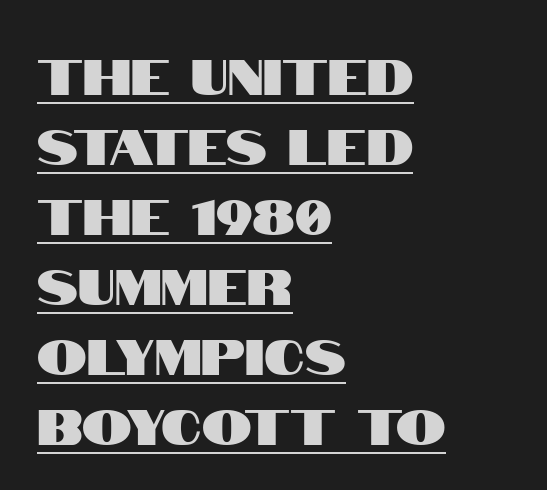
Do the characters align in a grid? No, the font is proportional. The rendering uses a moderate line-height, typical for paragraphs. Here the glyphs are tracked normally, forming tight word shapes. Characters remain perfectly vertical along every line. Examine the stroke ends and you'll find no serifs. Typeset ragged right — the left edge is the straight one.
